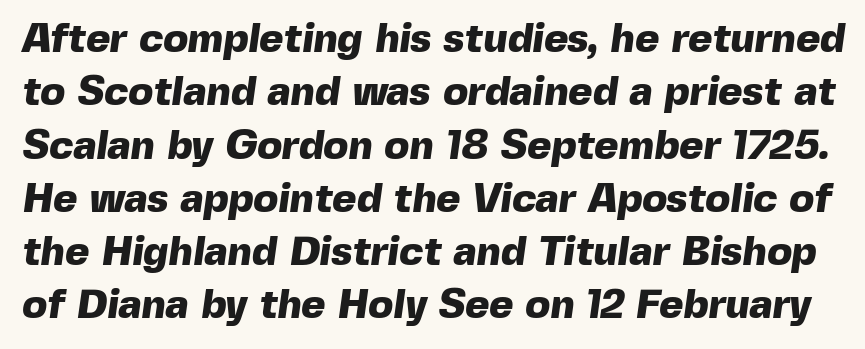
Q: Is the text bold? A: Yes.
Q: Is the typeface a serif or a sans-serif typeface? A: Sans-serif.
Q: Is the text underlined? A: No.
Q: Is the spacing between letters normal or unusually wide? A: Normal.
Q: Is the spacing between lines tight, normal or loose? A: Normal.
Q: Width (condensed, normal, or wide)? A: Normal.
Q: x-height? A: Medium.
Q: Monospaced? A: No.
